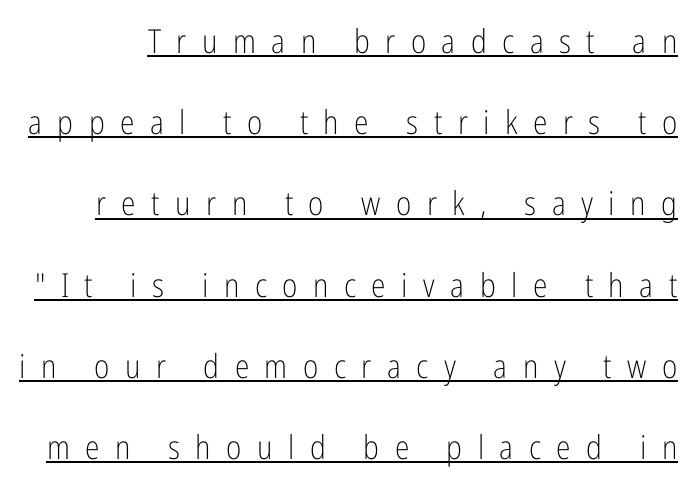
{"serif": "no", "italic": "no", "bold": "no", "weight": "light", "width": "condensed", "stroke_contrast": "low", "x_height": "medium", "monospaced": "no", "underline": "yes", "line_spacing": "loose", "line_spacing_ratio": 2.46, "letter_spacing": "wide", "letter_spacing_em": 0.47, "glyph_px": 33}
